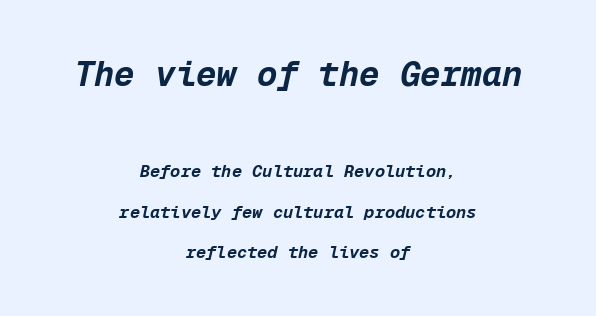
The whitespace from short lines is split evenly between both sides. Do the characters align in a grid? Yes, the font is monospaced. As a designer I'd log this as weight 700, bold. Underlining? Definitely not there.
